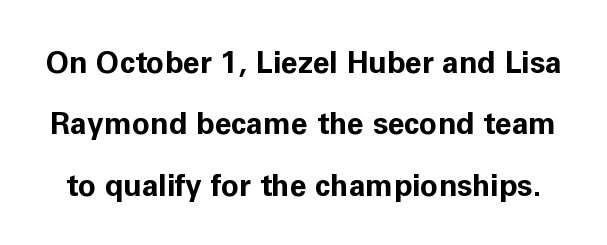
The glyphs are unaccompanied by any horizontal stroke below them. Is the letter spacing exaggerated? No — it looks like the ordinary default. A roman cut, with each character standing at attention. These lines are rendered in a variable-pitch font. No feet cap the strokes, marking this as sans-serif type.
